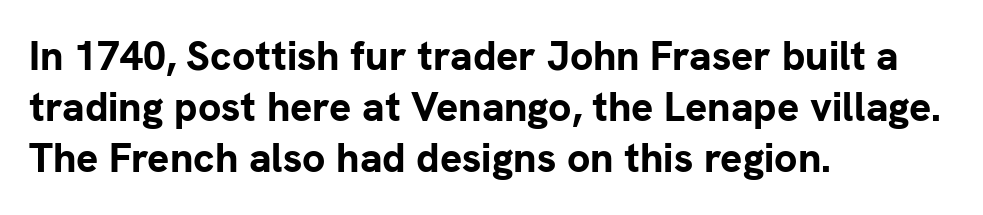
The image shows 41 px bold sans-serif type, upright; set left-aligned, normal line spacing (1.25x), normal letter spacing, not underlined; low stroke contrast and a medium x-height.
